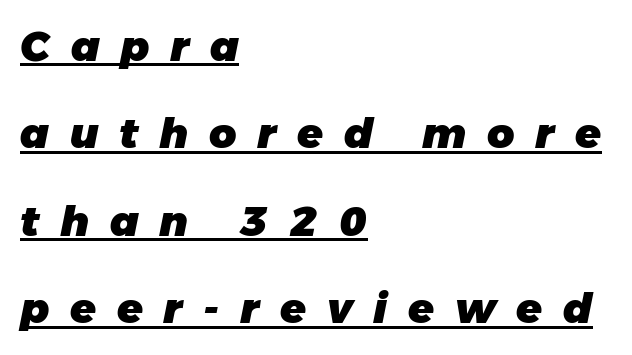
Q: Is the text bold? A: Yes.
Q: Is the text italic (slanted)? A: Yes, it leans right by about 11 degrees.
Q: Is the text underlined? A: Yes.
Q: How is the paragraph aligned? A: Left-aligned.
Q: Is the spacing between letters normal or unusually wide? A: Unusually wide.
Q: Is the spacing between lines tight, normal or loose? A: Loose.
Q: Width (condensed, normal, or wide)? A: Normal.
Q: Stroke contrast? A: Low.
Q: x-height? A: Medium.
Q: Monospaced? A: No.
